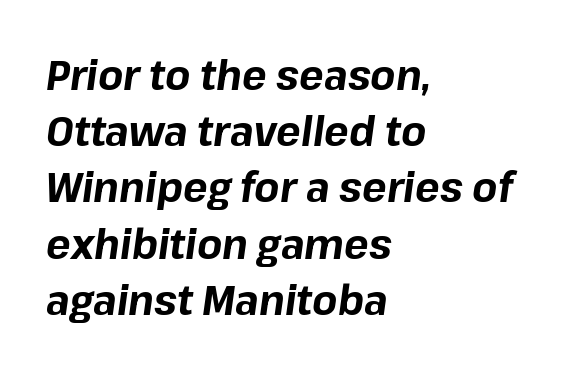
Alignment: flush left. Characters follow at the spacing the type designer built in. These words are printed bold, with thick strokes throughout. There's an unmistakable incline to the writing here.
